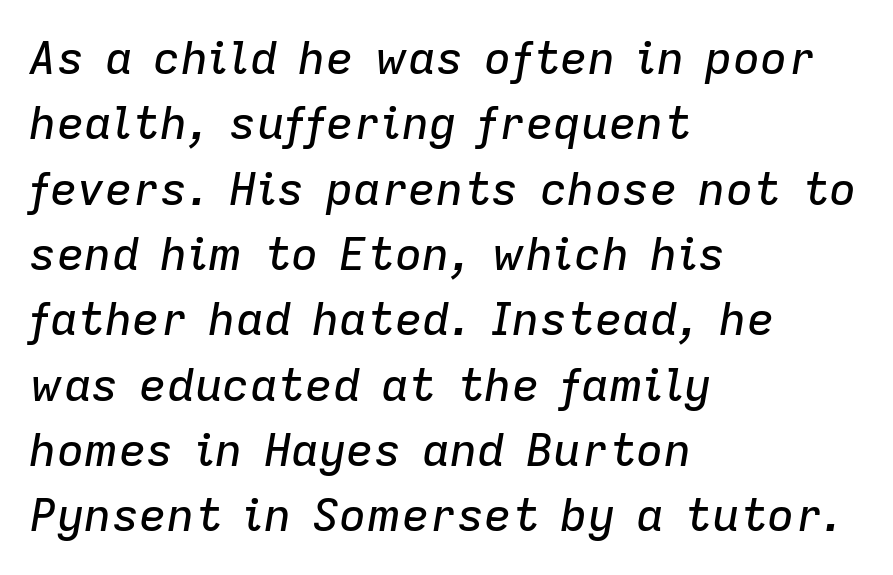
{"italic": "yes", "lean": "right", "slant_degrees": 9, "width": "normal", "stroke_contrast": "low", "x_height": "medium", "monospaced": "no", "underline": "no", "align": "left", "line_spacing": "normal", "line_spacing_ratio": 1.42, "letter_spacing": "normal", "letter_spacing_em": 0.0, "glyph_px": 46}
